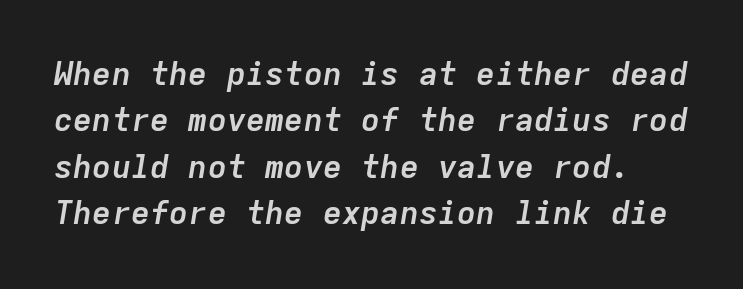
The image shows 32 px semibold type, italic (leaning right), monospaced; set normal line spacing (1.45x), normal letter spacing, not underlined; low stroke contrast and a medium x-height.
